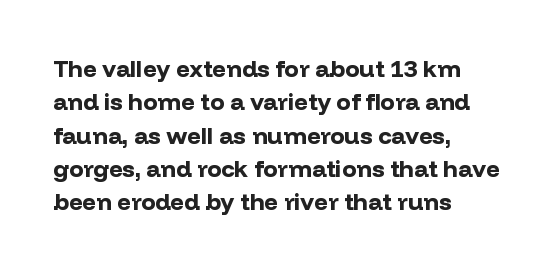
{"italic": "no", "bold": "yes", "underline": "no", "align": "left", "line_spacing": "normal", "line_spacing_ratio": 1.39, "letter_spacing": "normal", "letter_spacing_em": 0.0, "glyph_px": 24}
